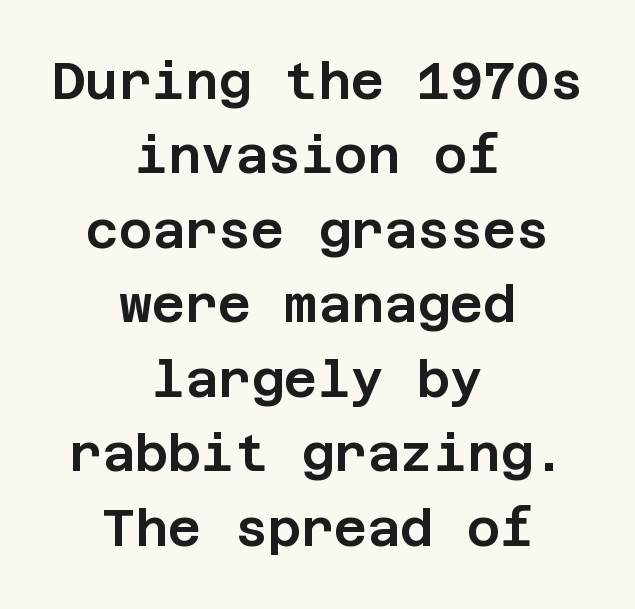
The image shows 51 px sans-serif type, upright; set centered, normal line spacing (1.46x), normal letter spacing, not underlined; low stroke contrast and a large x-height.
